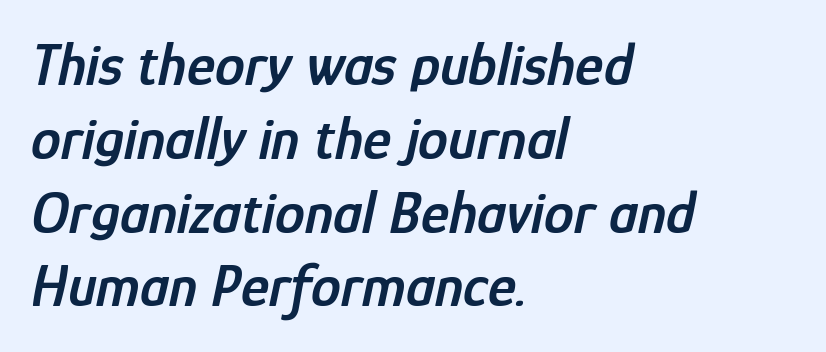
The image shows 60 px semibold, condensed type, italic (leaning right); set left-aligned, line spacing 1.23x, normal letter spacing, not underlined; low stroke contrast and a medium x-height.
